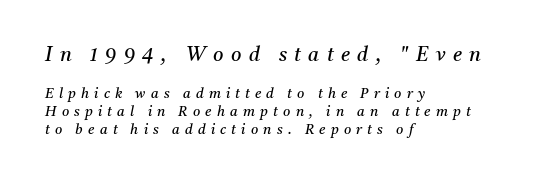
{"italic": "yes", "lean": "right", "slant_degrees": 11, "bold": "no", "underline": "no", "align": "left", "line_spacing": "normal", "line_spacing_ratio": 1.3, "letter_spacing": "wide", "letter_spacing_em": 0.37, "larger_block": "first", "size_ratio": 1.43, "glyph_px": 20}
